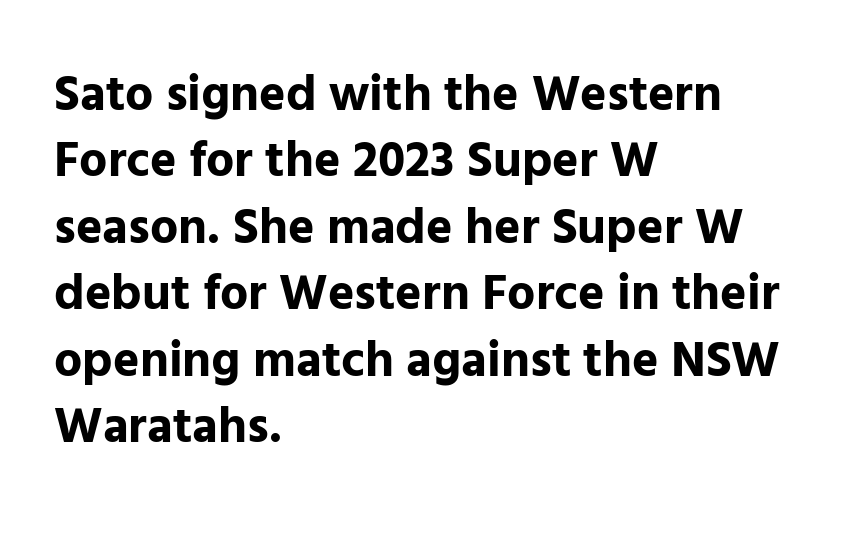
Q: Is the text bold? A: Yes.
Q: Is the text italic (slanted)? A: No, it is upright.
Q: Is the typeface a serif or a sans-serif typeface? A: Sans-serif.
Q: Is the text underlined? A: No.
Q: How is the paragraph aligned? A: Left-aligned.
Q: Is the spacing between letters normal or unusually wide? A: Normal.
Q: Is the spacing between lines tight, normal or loose? A: Normal.
Q: Width (condensed, normal, or wide)? A: Normal.
Q: Stroke contrast? A: Low.
Q: x-height? A: Medium.
Q: Monospaced? A: No.
